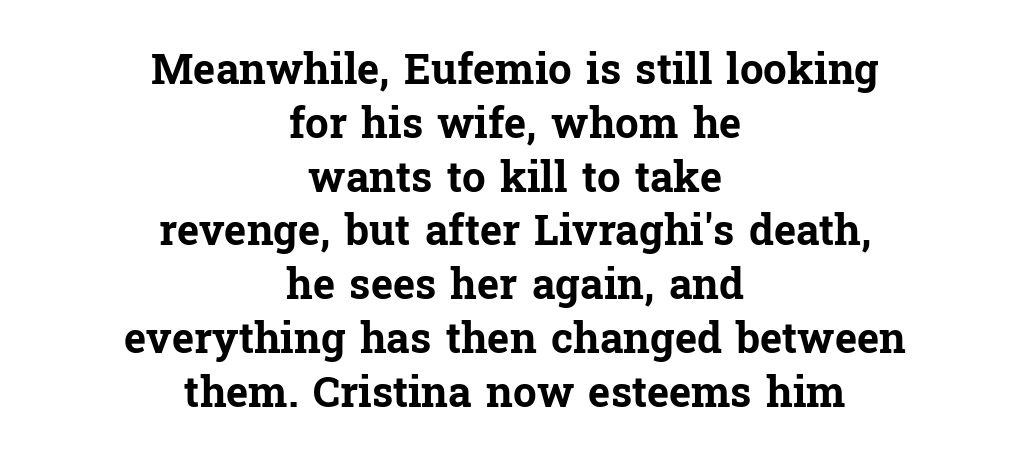
The image shows 42 px bold serif type, upright; set centered, normal line spacing (1.28x), normal letter spacing, not underlined; low stroke contrast and a medium x-height.
